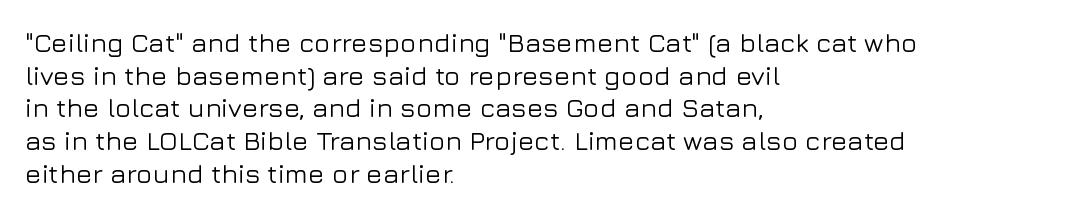
{"italic": "no", "underline": "no", "align": "left", "line_spacing_ratio": 1.21, "letter_spacing": "normal", "letter_spacing_em": 0.0, "glyph_px": 27}
